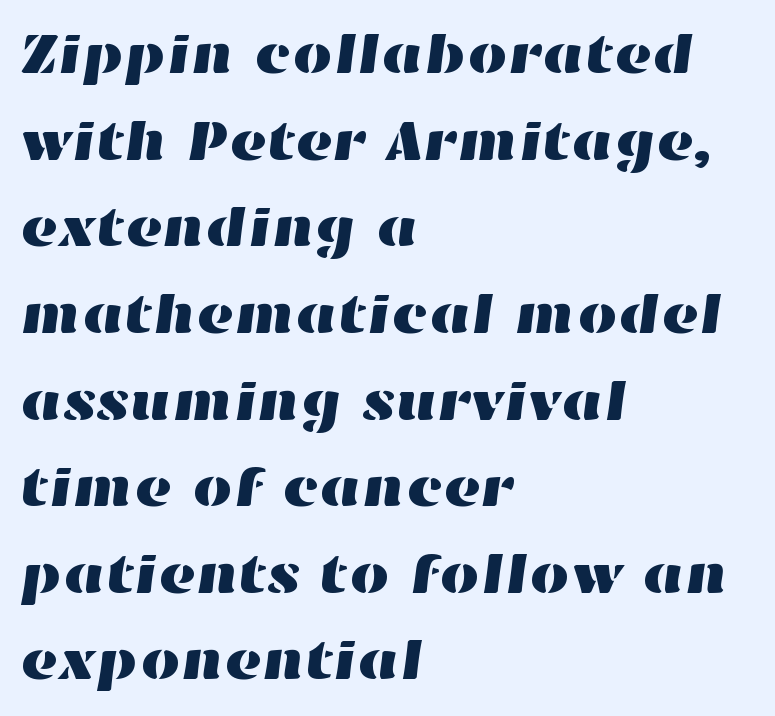
The typesetter chose a ragged-right arrangement here. Character widths vary here, with narrow letters taking less room than wide ones. Default kerning and tracking; the words read as compact shapes. This sample keeps an unexceptional amount of space between lines. A bare baseline throughout the passage.
